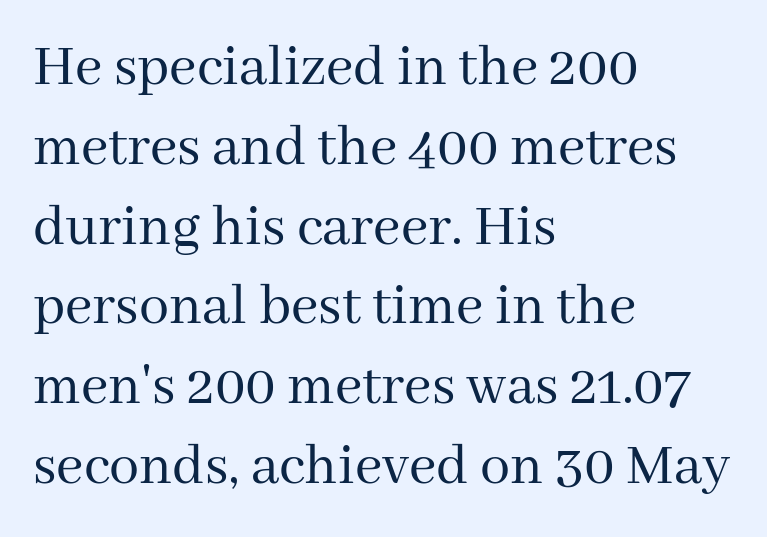
The image shows 60 px regular-weight serif type, upright; set left-aligned, normal line spacing (1.33x), normal letter spacing, not underlined; medium stroke contrast and a medium x-height.
